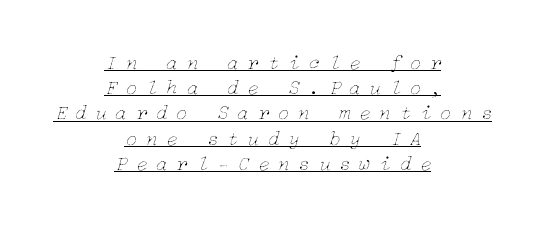
The image shows 21 px text type, italic (leaning right); set centered, line spacing 1.2x, unusually wide letter spacing (+0.42 em), underlined.
